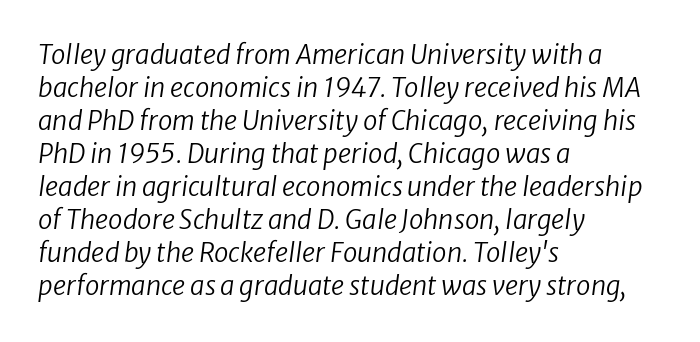
{"bold": "no", "underline": "no", "align": "left", "line_spacing": "normal", "line_spacing_ratio": 1.27, "letter_spacing": "normal", "letter_spacing_em": 0.0, "glyph_px": 26}
